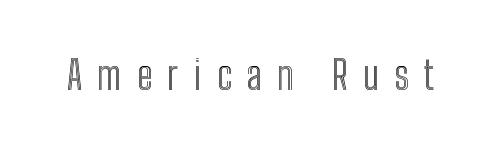
Q: Is the text italic (slanted)? A: No, it is upright.
Q: Is the text underlined? A: No.
Q: Is the spacing between letters normal or unusually wide? A: Unusually wide.
Q: Width (condensed, normal, or wide)? A: Condensed.
Q: x-height? A: Medium.
Q: Monospaced? A: No.
